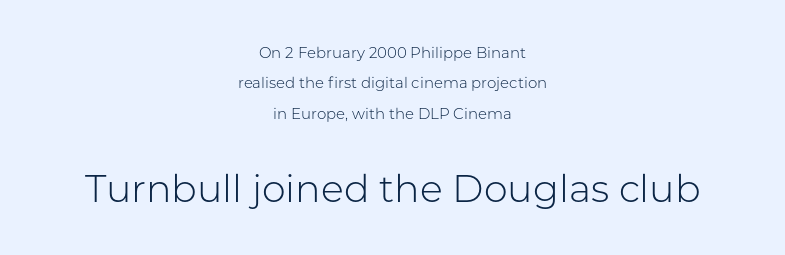
The passage shown is typed in a proportional face where columns would drift. A typesetter would label this face a sans. Check the space under the baseline: it is left empty. The line texture is even and compact thanks to regular tracking.
